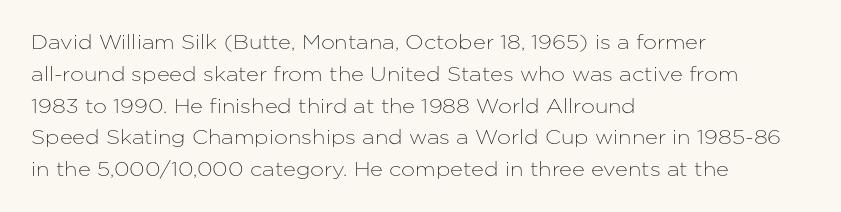
{"italic": "no", "underline": "no", "align": "left", "line_spacing": "normal", "line_spacing_ratio": 1.59, "letter_spacing": "normal", "letter_spacing_em": 0.0, "glyph_px": 20}
